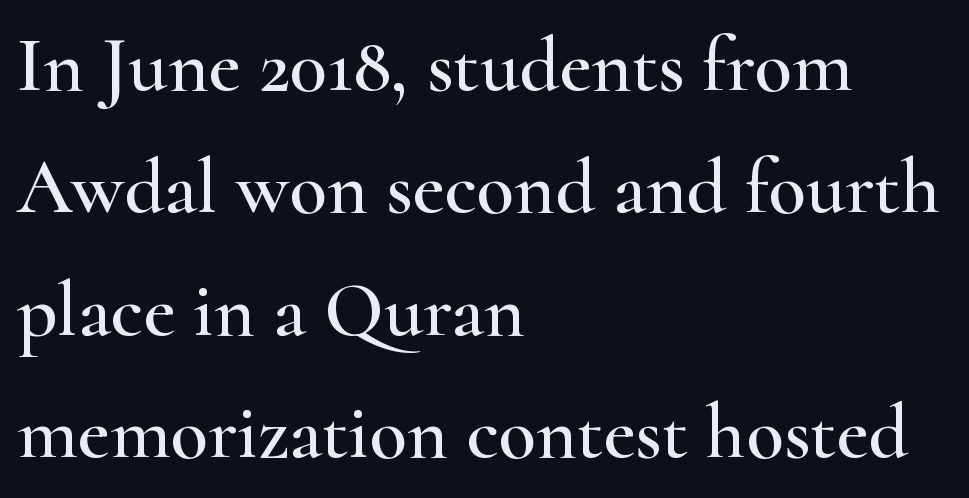
Looks like regular typesetting: each glyph gets only the width it needs. Vertical strokes here are truly vertical. Does the leading feel generous? No, just average. Check the space under the baseline: it is left empty. The passage shown has conventional tracking throughout. Compared with a centered layout, this one pins lines to the left instead.
